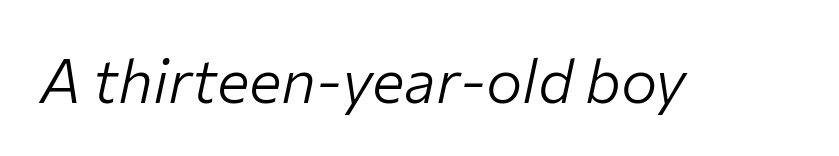
{"italic": "yes", "lean": "right", "slant_degrees": 12, "bold": "no", "weight": "light", "width": "normal", "stroke_contrast": "low", "x_height": "medium", "monospaced": "no", "underline": "no", "letter_spacing": "normal", "letter_spacing_em": 0.0, "glyph_px": 61}
